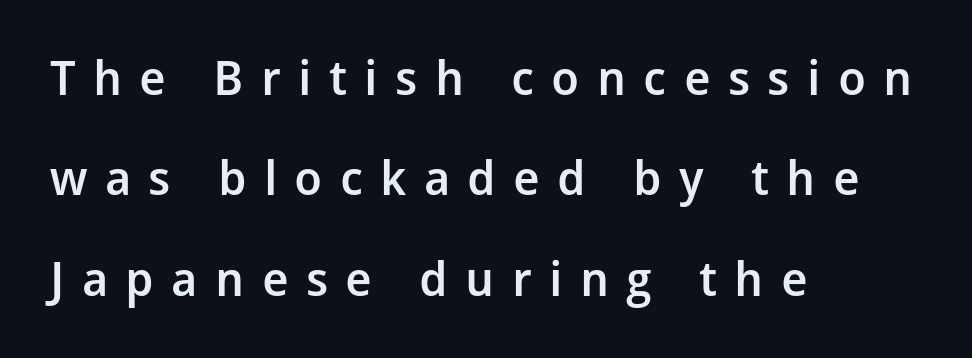
This sample uses a sans-serif face. Stroke thickness is moderately raised; the sample reads as semibold. Rendered with straight, roman letterforms. Anything drawn beneath the words? Only blank space. The rendering uses natural spacing where letterforms have individual widths.
